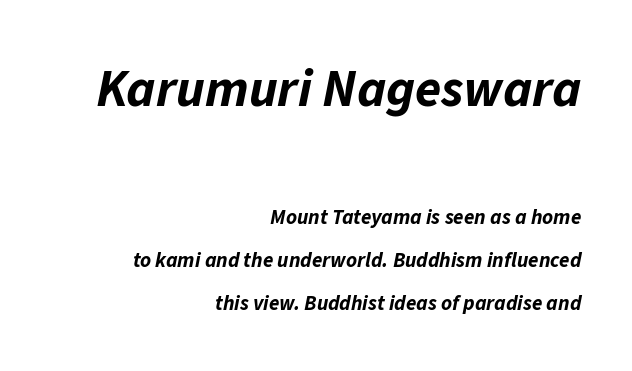
Q: Is the text bold? A: Yes.
Q: Is the text italic (slanted)? A: Yes, it leans right by about 11 degrees.
Q: Is the text underlined? A: No.
Q: How is the paragraph aligned? A: Right-aligned.
Q: Is the spacing between letters normal or unusually wide? A: Normal.
Q: Is the spacing between lines tight, normal or loose? A: Loose.
Q: Which block of text is set in a larger size, the first (top) or the second (bottom)? A: The first (top) one.
Q: Width (condensed, normal, or wide)? A: Normal.
Q: Stroke contrast? A: Low.
Q: x-height? A: Medium.
Q: Monospaced? A: No.
